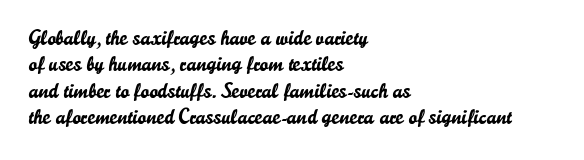
Q: Is the text italic (slanted)? A: Yes.
Q: Is the text underlined? A: No.
Q: How is the paragraph aligned? A: Left-aligned.
Q: Is the spacing between letters normal or unusually wide? A: Normal.
Q: Is the spacing between lines tight, normal or loose? A: Normal.
